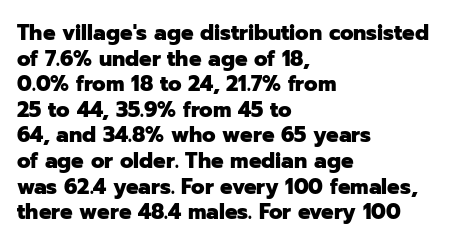
Q: Is the text bold? A: Yes.
Q: Is the text italic (slanted)? A: No, it is upright.
Q: Is the text underlined? A: No.
Q: How is the paragraph aligned? A: Left-aligned.
Q: Is the spacing between letters normal or unusually wide? A: Normal.
